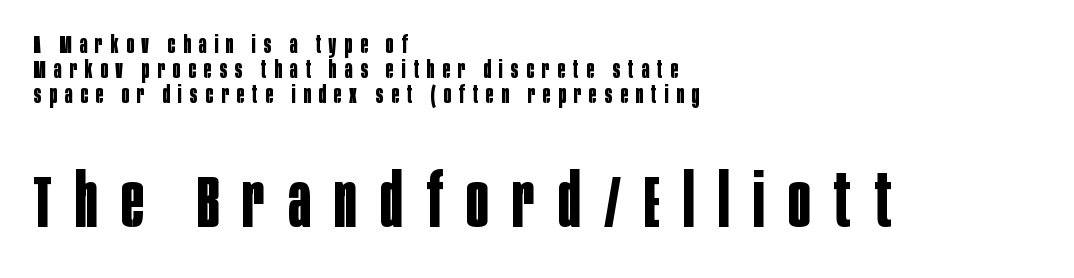
Q: Is the text bold? A: Yes.
Q: Is the text italic (slanted)? A: No, it is upright.
Q: Is the typeface a serif or a sans-serif typeface? A: Sans-serif.
Q: Is the text underlined? A: No.
Q: How is the paragraph aligned? A: Left-aligned.
Q: Is the spacing between letters normal or unusually wide? A: Unusually wide.
Q: Is the spacing between lines tight, normal or loose? A: Tight.
Q: Which block of text is set in a larger size, the first (top) or the second (bottom)? A: The second (bottom) one.
Q: Width (condensed, normal, or wide)? A: Condensed.
Q: Stroke contrast? A: Low.
Q: x-height? A: Large.
Q: Monospaced? A: No.
